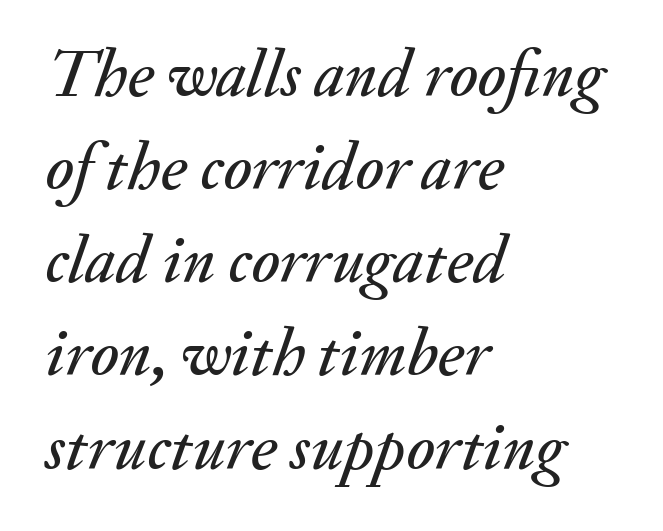
Q: Is the text italic (slanted)? A: Yes, it leans right by about 20 degrees.
Q: Is the text underlined? A: No.
Q: How is the paragraph aligned? A: Left-aligned.
Q: Is the spacing between letters normal or unusually wide? A: Normal.
Q: Is the spacing between lines tight, normal or loose? A: Normal.
Q: Width (condensed, normal, or wide)? A: Normal.
Q: Stroke contrast? A: Medium.
Q: x-height? A: Small.
Q: Monospaced? A: No.
